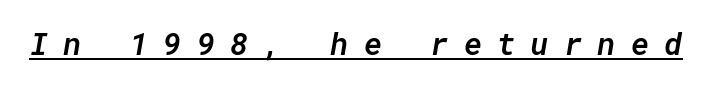
Q: Is the text bold? A: Semi-bold.
Q: Is the text italic (slanted)? A: Yes, it leans right by about 10 degrees.
Q: Is the text underlined? A: Yes.
Q: Is the spacing between letters normal or unusually wide? A: Unusually wide.
Q: Width (condensed, normal, or wide)? A: Normal.
Q: Stroke contrast? A: Low.
Q: x-height? A: Medium.
Q: Monospaced? A: Yes.
